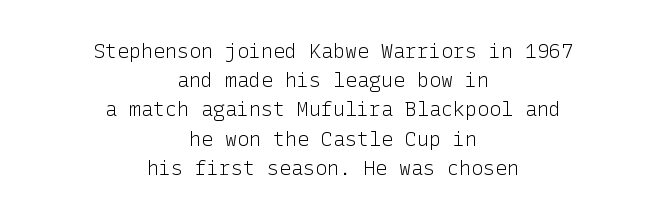
Q: Is the text bold? A: No.
Q: Is the text italic (slanted)? A: No, it is upright.
Q: Is the text underlined? A: No.
Q: How is the paragraph aligned? A: Centered.
Q: Is the spacing between letters normal or unusually wide? A: Normal.
Q: Is the spacing between lines tight, normal or loose? A: Normal.
